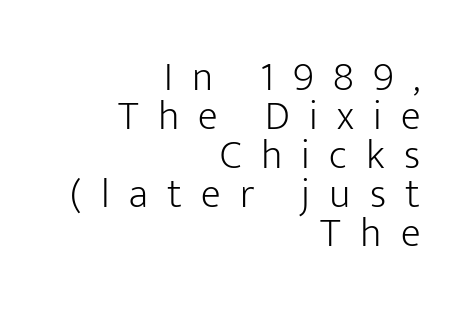
Is the block centered? No — it sits flush against the right margin. Line spacing here is tight. The area under the type is left untouched. The tracking jumps out immediately: characters are airy and widely separated. Designer's note — italics off, roman on. The passage shown is typeset with a sans-serif family.
